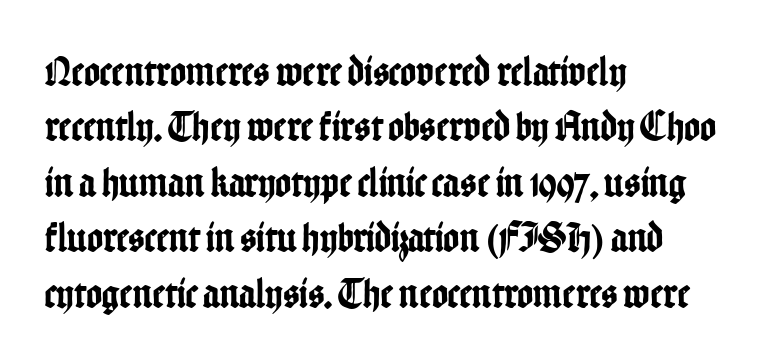
Q: Is the text italic (slanted)? A: No, it is upright.
Q: Is the typeface a serif or a sans-serif typeface? A: Sans-serif.
Q: Is the text underlined? A: No.
Q: How is the paragraph aligned? A: Left-aligned.
Q: Is the spacing between letters normal or unusually wide? A: Normal.
Q: Is the spacing between lines tight, normal or loose? A: Normal.
Q: Width (condensed, normal, or wide)? A: Condensed.
Q: Stroke contrast? A: Low.
Q: x-height? A: Medium.
Q: Monospaced? A: No.
